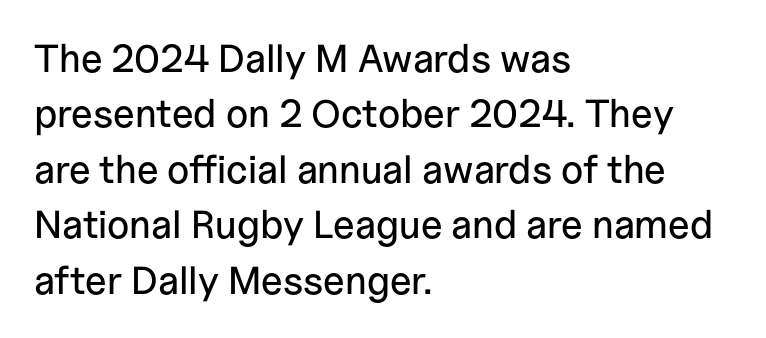
The image shows 39 px sans-serif type, upright; set left-aligned, normal line spacing (1.42x), normal letter spacing, not underlined; low stroke contrast and a medium x-height.
